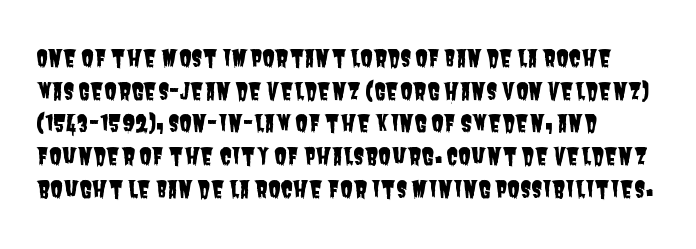
Q: Is the text underlined? A: No.
Q: How is the paragraph aligned? A: Left-aligned.
Q: Is the spacing between letters normal or unusually wide? A: Normal.
Q: Is the spacing between lines tight, normal or loose? A: Normal.
